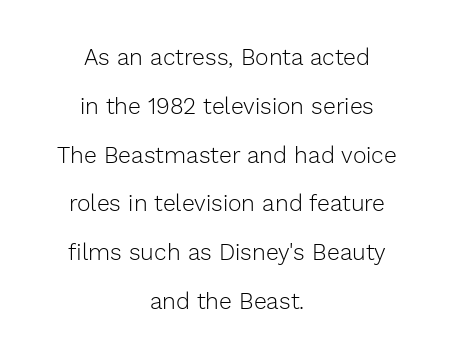
{"italic": "no", "bold": "no", "underline": "no", "align": "center", "line_spacing": "loose", "line_spacing_ratio": 2.12, "letter_spacing": "normal", "letter_spacing_em": 0.0, "glyph_px": 23}
